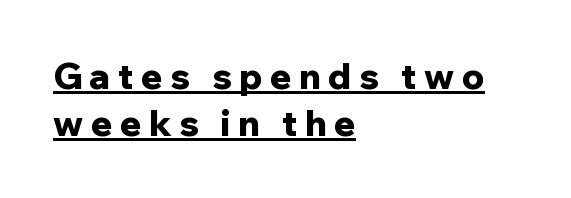
The image shows 35 px bold sans-serif type, upright; set left-aligned, normal line spacing (1.34x), unusually wide letter spacing (+0.22 em), underlined; low stroke contrast and a medium x-height.
